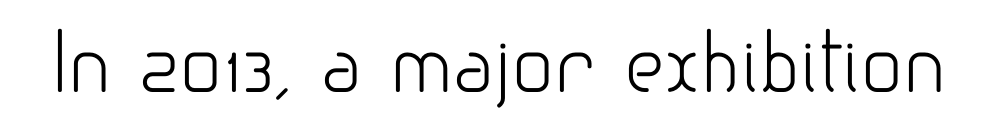
{"serif": "no", "italic": "no", "bold": "no", "weight": "light", "width": "normal", "stroke_contrast": "low", "x_height": "small", "monospaced": "no", "underline": "no", "letter_spacing": "normal", "letter_spacing_em": 0.0, "glyph_px": 79}
